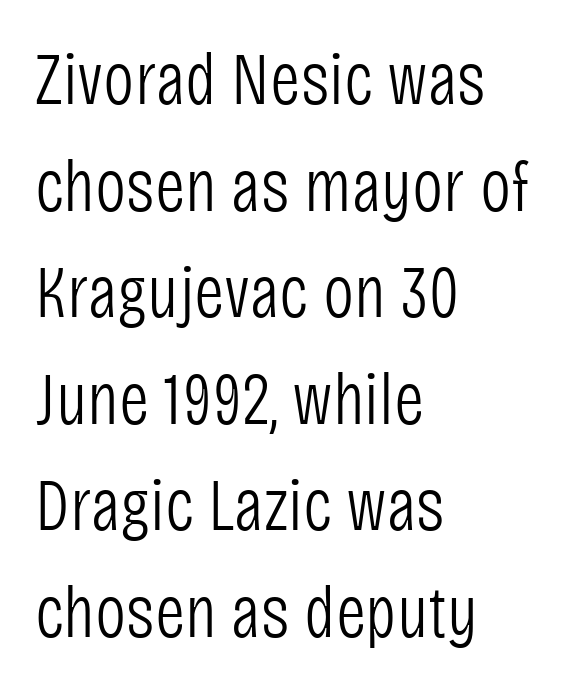
Do the characters align in a grid? No, the font is proportional. Nobody touched the tracking dial on this one. The face looks like a standard text weight, possibly lighter. The space beneath each line is pristine and unruled.
